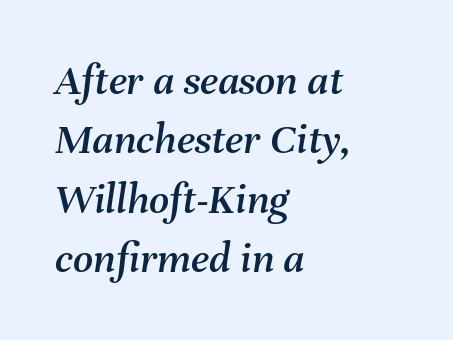
{"italic": "yes", "lean": "right", "slant_degrees": 8, "width": "normal", "stroke_contrast": "medium", "x_height": "medium", "monospaced": "no", "underline": "no", "align": "left", "line_spacing": "normal", "line_spacing_ratio": 1.35, "letter_spacing": "normal", "letter_spacing_em": 0.0, "glyph_px": 44}
